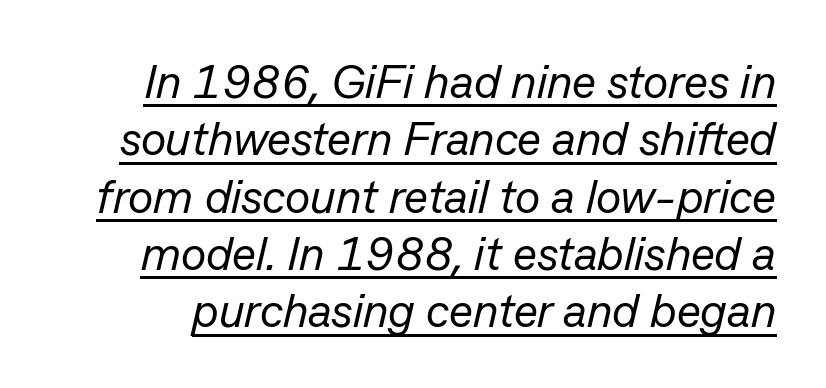
Q: Is the text bold? A: No.
Q: Is the text italic (slanted)? A: Yes, it leans right by about 13 degrees.
Q: Is the text underlined? A: Yes.
Q: Is the spacing between letters normal or unusually wide? A: Normal.
Q: Width (condensed, normal, or wide)? A: Normal.
Q: Stroke contrast? A: Low.
Q: x-height? A: Medium.
Q: Monospaced? A: No.
